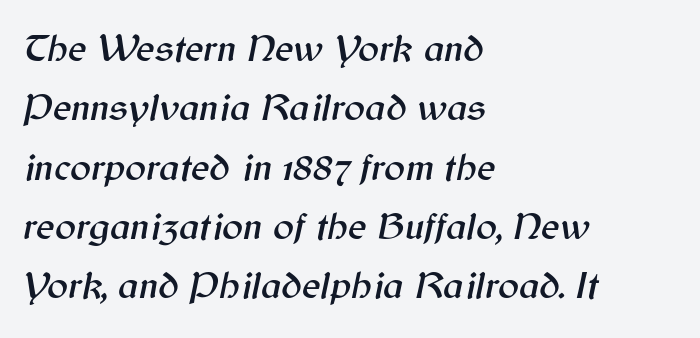
Looks like regular typesetting: each glyph gets only the width it needs. Reading down the column, the eye jumps a familiar distance to each next line. Quick note: italic. The space directly below the letters is spotless. Line starts are locked; line ends wander. The letterforms sit shoulder to shoulder at normal distance.
